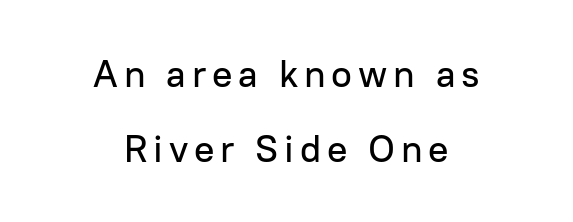
Q: Is the text italic (slanted)? A: No, it is upright.
Q: Is the typeface a serif or a sans-serif typeface? A: Sans-serif.
Q: Is the text underlined? A: No.
Q: How is the paragraph aligned? A: Centered.
Q: Is the spacing between lines tight, normal or loose? A: Loose.
Q: Width (condensed, normal, or wide)? A: Normal.
Q: Stroke contrast? A: Low.
Q: x-height? A: Medium.
Q: Monospaced? A: No.
